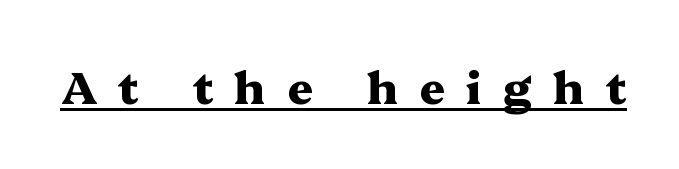
You'd pick this weight for a headline — it's a proper bold. The words here are underlined. Varying glyph widths throughout — classic text-font behaviour. Here the glyphs are tracked loosely, breaking word shapes into spaced letters. Look at the bottom of the vertical strokes: they flare into serifs here. Posture: vertical.
